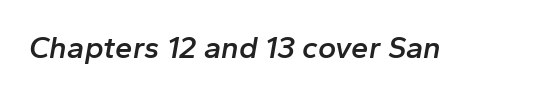
{"italic": "yes", "lean": "right", "slant_degrees": 10, "bold": "semi", "weight": "semibold", "width": "normal", "stroke_contrast": "low", "x_height": "medium", "monospaced": "no", "underline": "no", "letter_spacing": "normal", "letter_spacing_em": 0.0, "glyph_px": 31}
